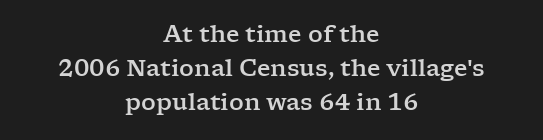
The image shows 23 px text type, upright; set centered, normal line spacing (1.47x), normal letter spacing, not underlined.
